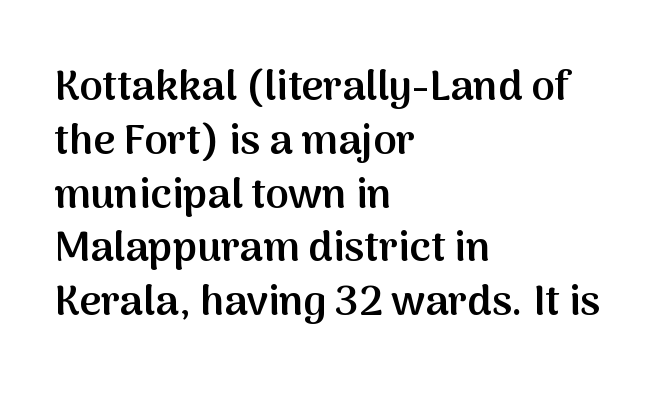
The glyphs in this specimen are sans serif. The horizontal fit of the characters is conventional and even. Every stem runs plumb, perpendicular to the baseline. Do the characters align in a grid? No, the font is proportional.
